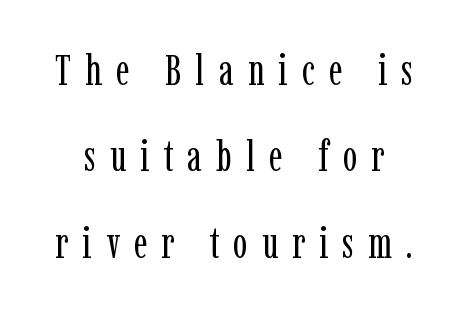
{"serif": "yes", "italic": "no", "bold": "no", "weight": "regular", "width": "condensed", "stroke_contrast": "low", "x_height": "medium", "monospaced": "no", "underline": "no", "line_spacing": "loose", "line_spacing_ratio": 2.01, "letter_spacing": "wide", "letter_spacing_em": 0.33, "glyph_px": 43}
